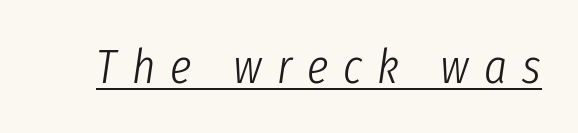
{"italic": "yes", "lean": "right", "slant_degrees": 8, "bold": "no", "weight": "light", "width": "condensed", "stroke_contrast": "low", "x_height": "medium", "monospaced": "no", "underline": "yes", "letter_spacing": "wide", "letter_spacing_em": 0.31, "glyph_px": 49}
